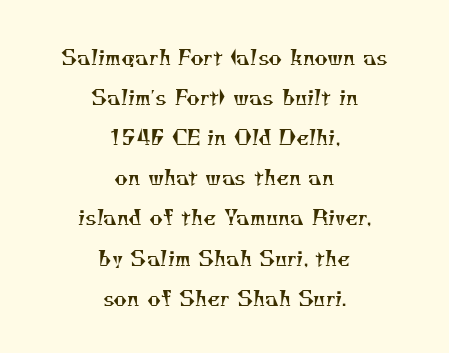
The passage shown is not bold in any degree. The paragraph has two soft edges and a firm central axis. Here the glyphs are tracked normally, forming tight word shapes. Bare-footed words on every line. Vertical spacing — loose.
